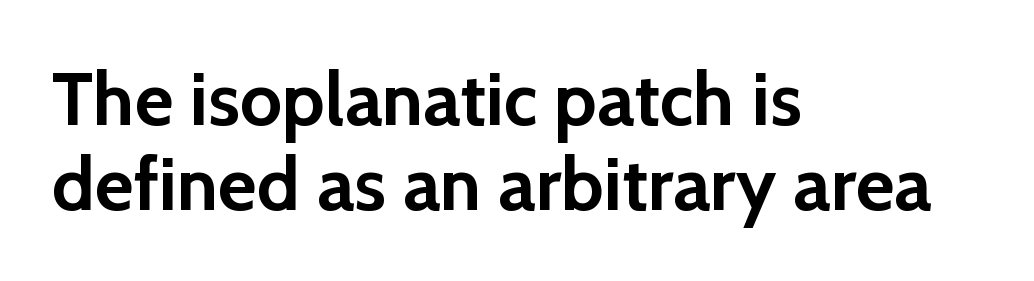
Q: Is the text bold? A: Yes.
Q: Is the text italic (slanted)? A: No, it is upright.
Q: Is the typeface a serif or a sans-serif typeface? A: Sans-serif.
Q: Is the text underlined? A: No.
Q: How is the paragraph aligned? A: Left-aligned.
Q: Is the spacing between letters normal or unusually wide? A: Normal.
Q: Is the spacing between lines tight, normal or loose? A: Tight.
Q: Width (condensed, normal, or wide)? A: Normal.
Q: x-height? A: Medium.
Q: Monospaced? A: No.
